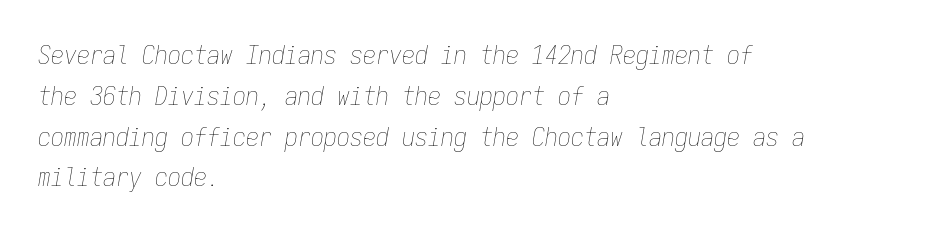
The image shows 26 px text type, italic (leaning right); set left-aligned, normal line spacing (1.57x), normal letter spacing, not underlined.
